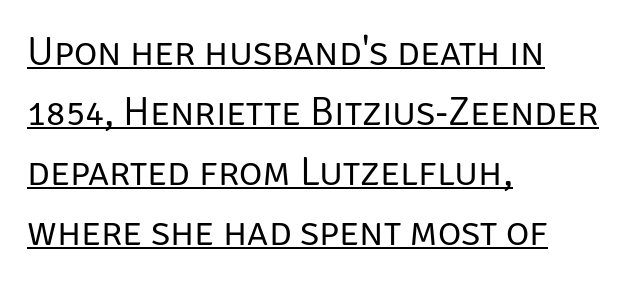
The image shows 40 px regular-weight sans-serif type, upright; set left-aligned, normal line spacing (1.5x), normal letter spacing, underlined; low stroke contrast and a large x-height.
